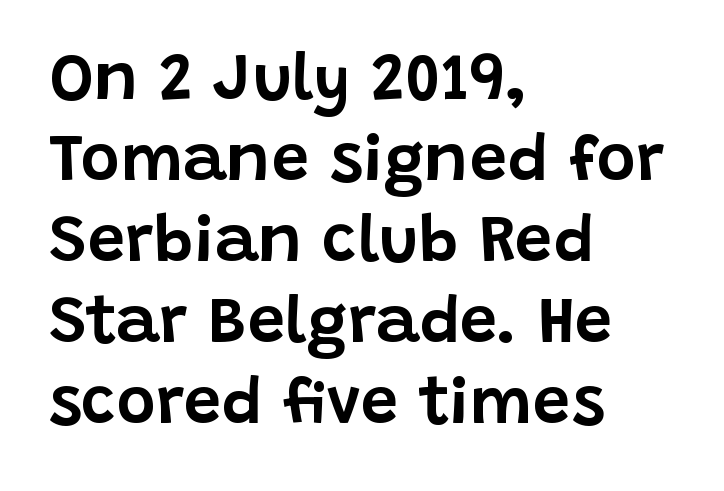
The image shows 67 px sans-serif type, upright; set left-aligned, line spacing 1.21x, normal letter spacing, not underlined; low stroke contrast and a large x-height.
